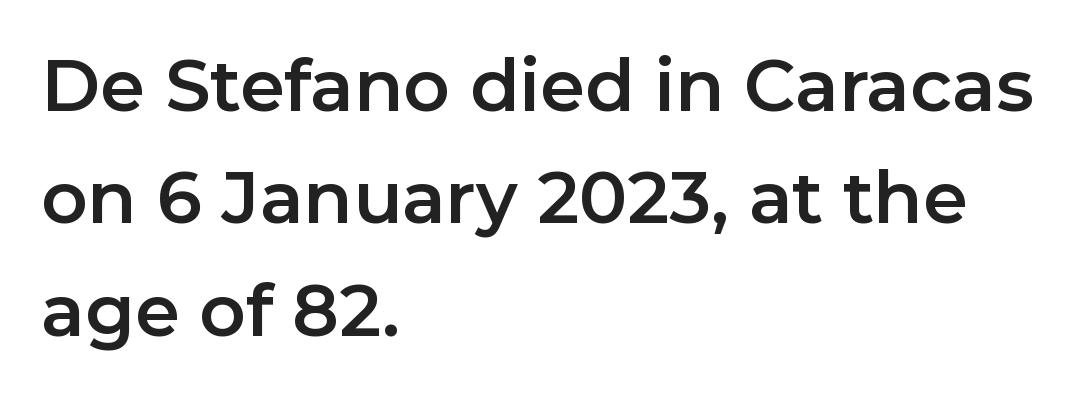
{"serif": "no", "italic": "no", "width": "normal", "stroke_contrast": "low", "x_height": "medium", "monospaced": "no", "underline": "no", "align": "left", "line_spacing": "normal", "line_spacing_ratio": 1.56, "letter_spacing": "normal", "letter_spacing_em": 0.0, "glyph_px": 72}
